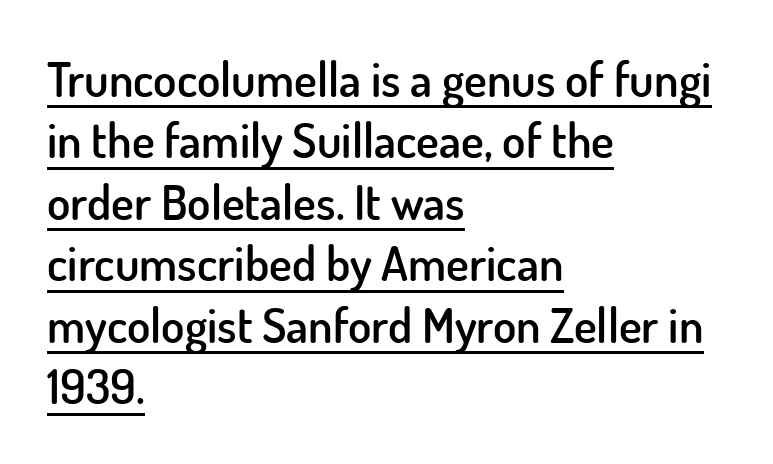
{"serif": "no", "italic": "no", "bold": "semi", "weight": "semibold", "width": "normal", "stroke_contrast": "low", "x_height": "small", "monospaced": "no", "underline": "yes", "align": "left", "line_spacing": "normal", "line_spacing_ratio": 1.28, "letter_spacing": "normal", "letter_spacing_em": 0.0, "glyph_px": 48}
